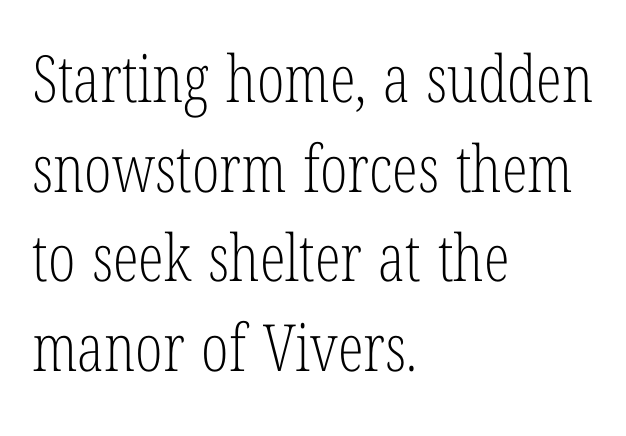
Q: Is the text bold? A: No.
Q: Is the text italic (slanted)? A: No, it is upright.
Q: Is the typeface a serif or a sans-serif typeface? A: Serif.
Q: Is the text underlined? A: No.
Q: How is the paragraph aligned? A: Left-aligned.
Q: Is the spacing between letters normal or unusually wide? A: Normal.
Q: Is the spacing between lines tight, normal or loose? A: Normal.
Q: Width (condensed, normal, or wide)? A: Condensed.
Q: Stroke contrast? A: Low.
Q: x-height? A: Medium.
Q: Monospaced? A: No.
